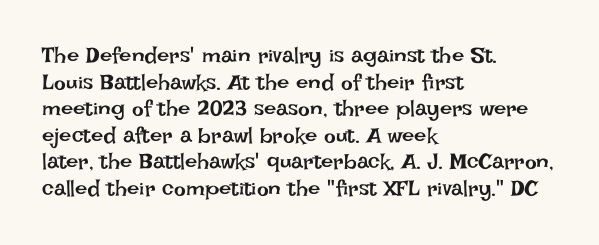
The image shows 22 px text type, upright; set left-aligned, line spacing 1.21x, normal letter spacing, not underlined.
